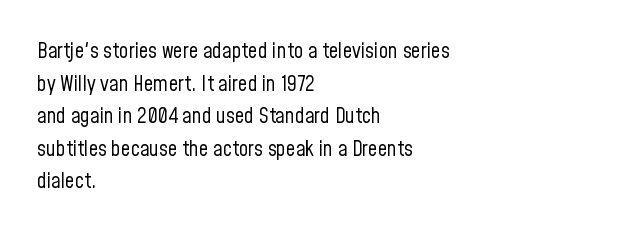
The image shows 21 px text type, upright; set left-aligned, normal line spacing (1.55x), normal letter spacing, not underlined.
